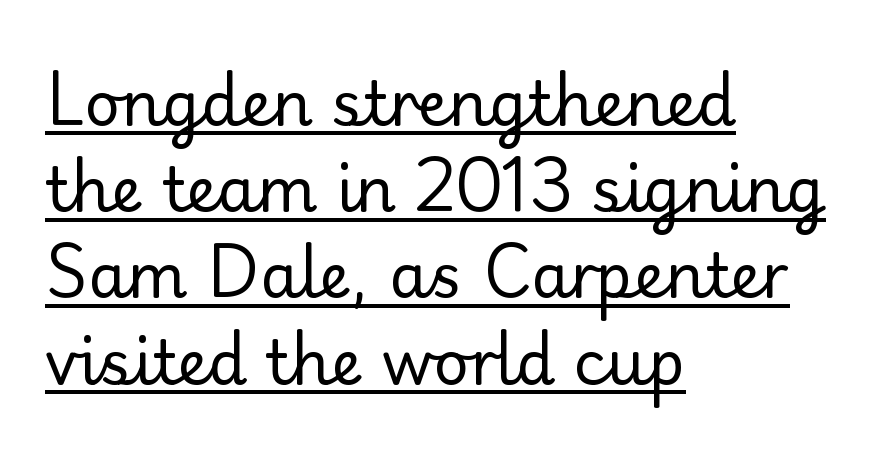
The image shows 62 px regular-weight serif type, upright; set left-aligned, normal line spacing (1.39x), normal letter spacing, underlined; low stroke contrast and a small x-height.
